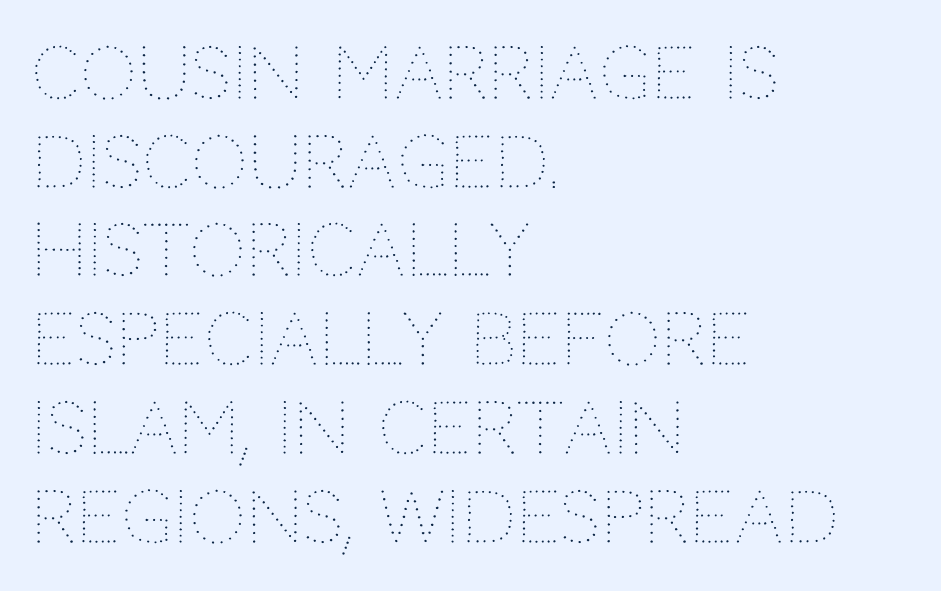
{"italic": "no", "bold": "no", "weight": "thin", "width": "normal", "stroke_contrast": "medium", "x_height": "large", "monospaced": "no", "underline": "no", "align": "left", "line_spacing": "normal", "line_spacing_ratio": 1.25, "letter_spacing": "normal", "letter_spacing_em": 0.0, "glyph_px": 71}
